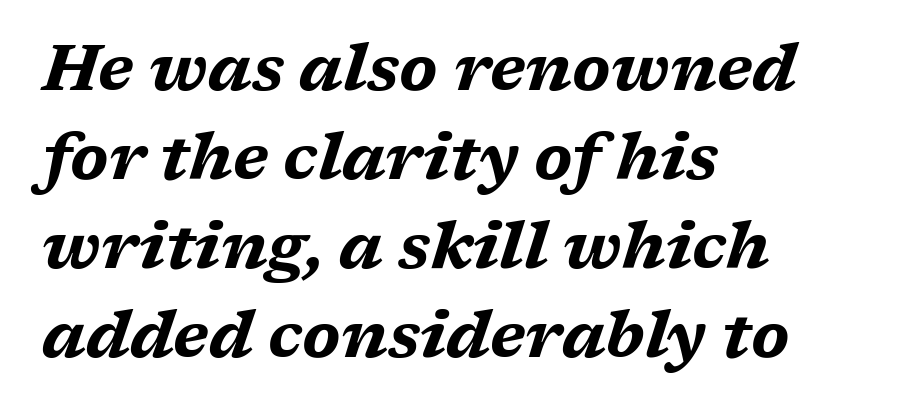
{"italic": "yes", "lean": "right", "slant_degrees": 17, "bold": "yes", "weight": "bold", "width": "wide", "stroke_contrast": "medium", "x_height": "medium", "monospaced": "no", "underline": "no", "align": "left", "line_spacing": "normal", "line_spacing_ratio": 1.39, "letter_spacing": "normal", "letter_spacing_em": 0.0, "glyph_px": 64}
